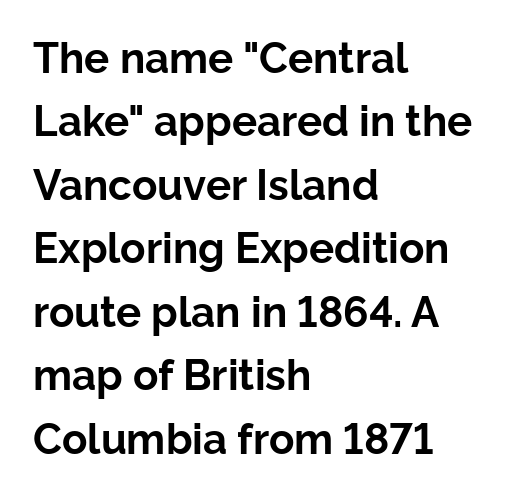
{"serif": "no", "italic": "no", "bold": "yes", "weight": "bold", "width": "normal", "stroke_contrast": "low", "x_height": "medium", "monospaced": "no", "underline": "no", "align": "left", "line_spacing": "normal", "line_spacing_ratio": 1.51, "letter_spacing": "normal", "letter_spacing_em": 0.0, "glyph_px": 42}
